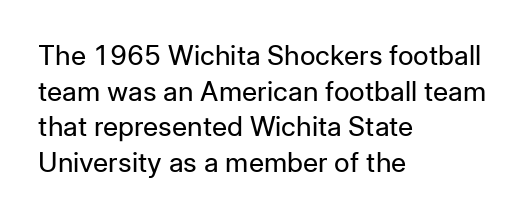
{"italic": "no", "bold": "no", "underline": "no", "align": "left", "line_spacing": "normal", "line_spacing_ratio": 1.32, "letter_spacing": "normal", "letter_spacing_em": 0.0, "glyph_px": 27}
